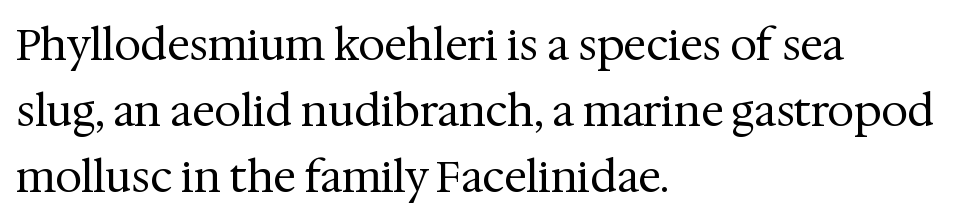
The image shows 43 px regular-weight serif type, upright; set left-aligned, normal line spacing (1.54x), normal letter spacing, not underlined; medium stroke contrast and a medium x-height.
